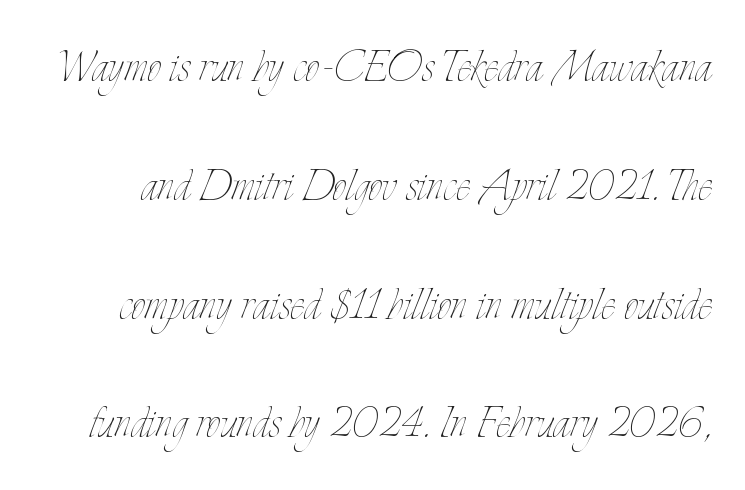
{"bold": "no", "weight": "thin", "width": "condensed", "stroke_contrast": "low", "x_height": "small", "monospaced": "no", "underline": "no", "line_spacing": "loose", "line_spacing_ratio": 2.16, "letter_spacing": "normal", "letter_spacing_em": 0.0, "glyph_px": 55}
